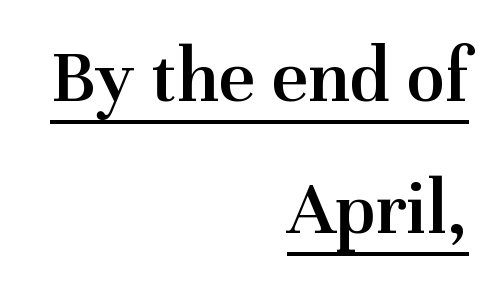
Q: Is the text bold? A: Semi-bold.
Q: Is the text italic (slanted)? A: No, it is upright.
Q: Is the typeface a serif or a sans-serif typeface? A: Serif.
Q: Is the text underlined? A: Yes.
Q: How is the paragraph aligned? A: Right-aligned.
Q: Is the spacing between letters normal or unusually wide? A: Normal.
Q: Is the spacing between lines tight, normal or loose? A: Normal.
Q: Width (condensed, normal, or wide)? A: Normal.
Q: Stroke contrast? A: Medium.
Q: x-height? A: Medium.
Q: Monospaced? A: No.
